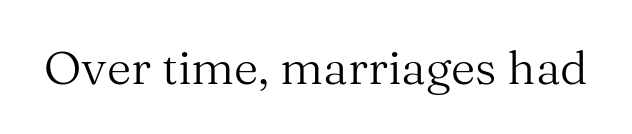
The image shows 47 px regular-weight serif type, upright; set normal letter spacing, not underlined; medium stroke contrast and a medium x-height.
